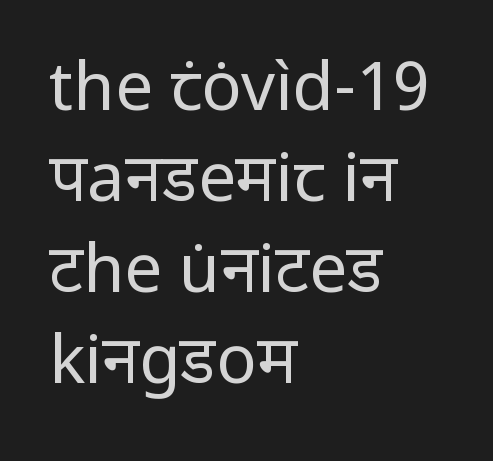
{"serif": "no", "italic": "no", "bold": "no", "weight": "regular", "width": "normal", "stroke_contrast": "low", "x_height": "medium", "monospaced": "no", "underline": "no", "align": "left", "line_spacing": "normal", "line_spacing_ratio": 1.36, "letter_spacing": "normal", "letter_spacing_em": 0.0, "glyph_px": 67}
